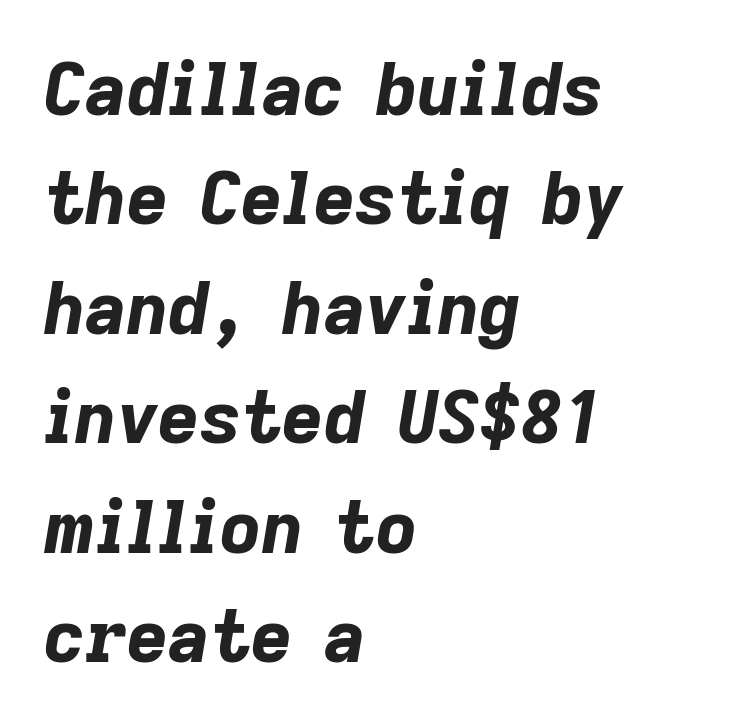
{"italic": "yes", "lean": "right", "slant_degrees": 9, "bold": "yes", "weight": "bold", "width": "normal", "stroke_contrast": "low", "x_height": "medium", "monospaced": "no", "underline": "no", "align": "left", "line_spacing": "normal", "line_spacing_ratio": 1.52, "letter_spacing": "normal", "letter_spacing_em": 0.0, "glyph_px": 72}
